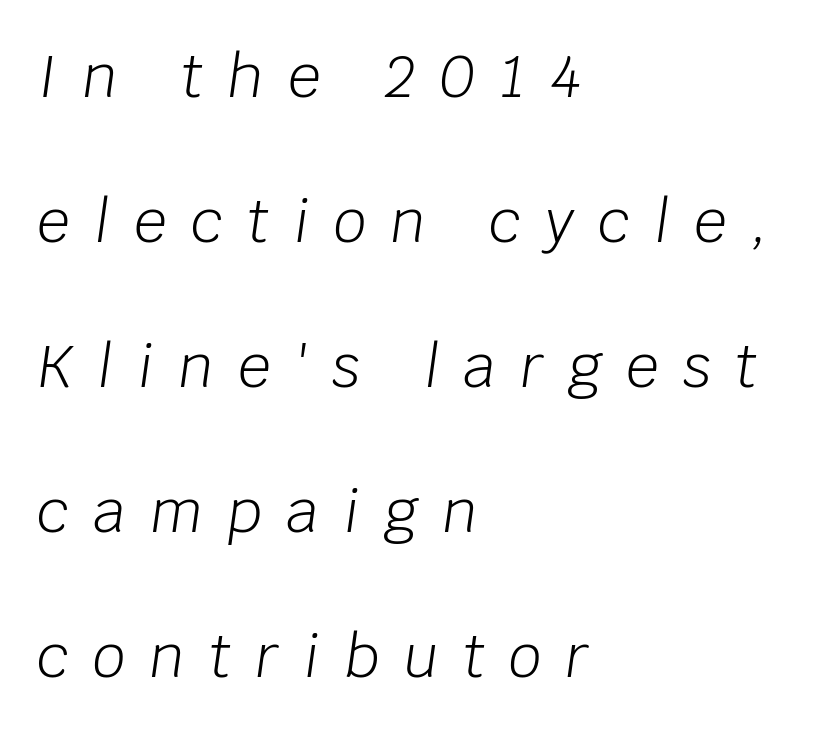
Q: Is the text bold? A: No.
Q: Is the text italic (slanted)? A: Yes, it leans right by about 8 degrees.
Q: Is the text underlined? A: No.
Q: How is the paragraph aligned? A: Left-aligned.
Q: Is the spacing between letters normal or unusually wide? A: Unusually wide.
Q: Is the spacing between lines tight, normal or loose? A: Loose.
Q: Width (condensed, normal, or wide)? A: Normal.
Q: Stroke contrast? A: Low.
Q: x-height? A: Large.
Q: Monospaced? A: No.
